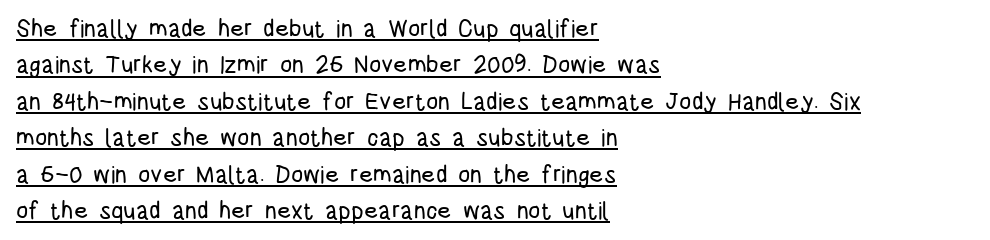
The image shows 24 px text type, upright; set left-aligned, normal line spacing (1.52x), normal letter spacing, underlined.
